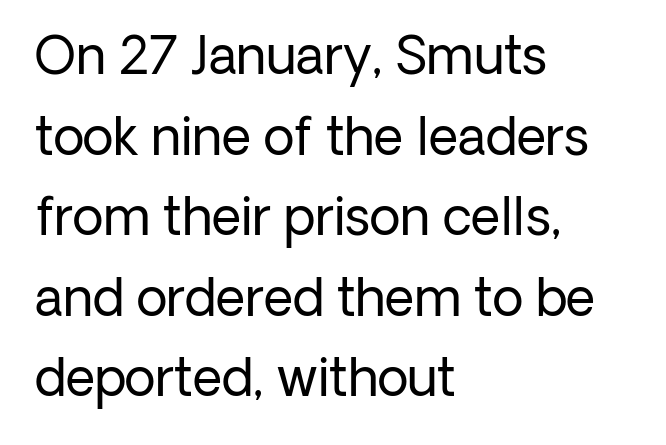
Check under the words: just untouched page. Nothing heavy about these letters — not bold at all. Typographically, this falls in the sans-serif category. This sample has the flowing, uneven cadence of proportional lettering. The letters stand upright; this is a roman face.
